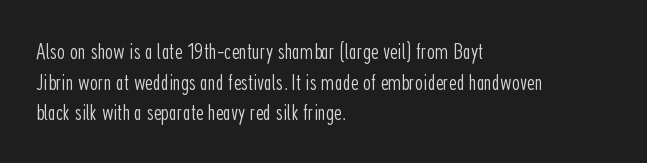
{"italic": "no", "bold": "no", "underline": "no", "align": "left", "line_spacing": "normal", "line_spacing_ratio": 1.33, "letter_spacing": "normal", "letter_spacing_em": 0.0, "glyph_px": 23}
